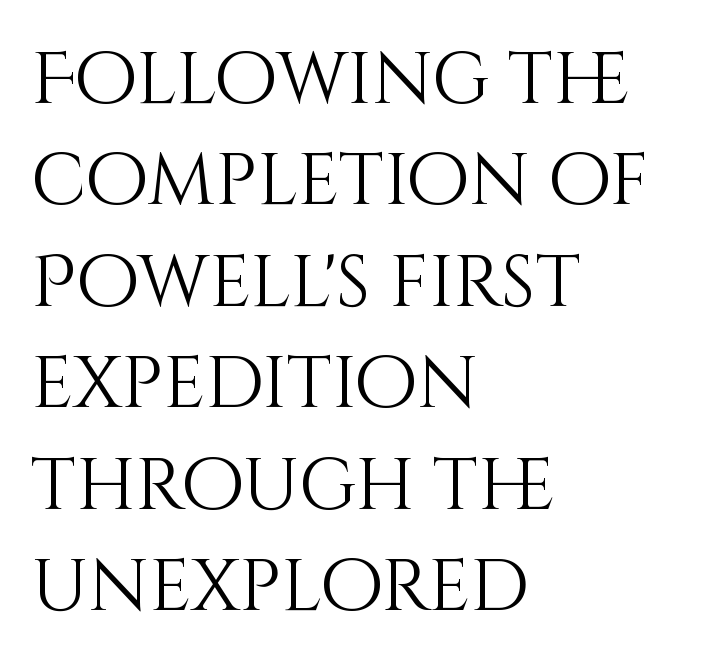
{"italic": "no", "bold": "no", "weight": "light", "width": "normal", "stroke_contrast": "medium", "x_height": "large", "monospaced": "no", "underline": "no", "align": "left", "line_spacing": "normal", "line_spacing_ratio": 1.39, "letter_spacing": "normal", "letter_spacing_em": 0.0, "glyph_px": 73}
